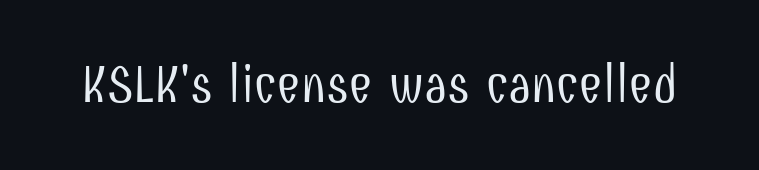
Q: Is the text bold? A: No.
Q: Is the text italic (slanted)? A: No, it is upright.
Q: Is the typeface a serif or a sans-serif typeface? A: Sans-serif.
Q: Is the text underlined? A: No.
Q: Is the spacing between letters normal or unusually wide? A: Normal.
Q: Width (condensed, normal, or wide)? A: Condensed.
Q: Stroke contrast? A: Low.
Q: x-height? A: Medium.
Q: Monospaced? A: No.
